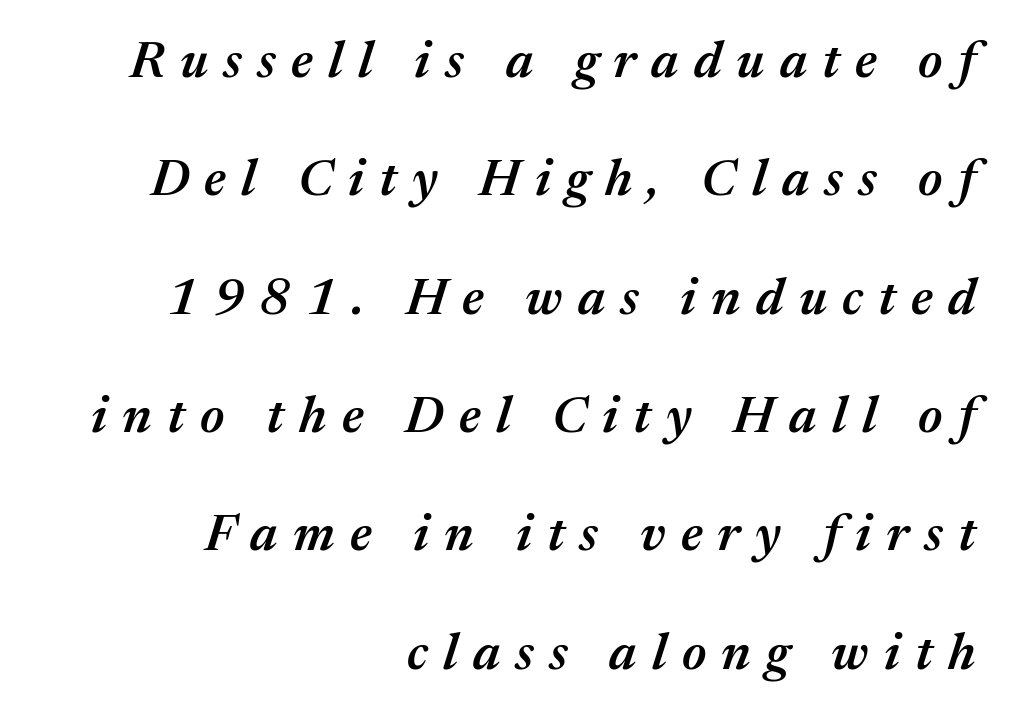
Q: Is the text bold? A: Semi-bold.
Q: Is the text italic (slanted)? A: Yes, it leans right by about 17 degrees.
Q: Is the text underlined? A: No.
Q: How is the paragraph aligned? A: Right-aligned.
Q: Is the spacing between letters normal or unusually wide? A: Unusually wide.
Q: Is the spacing between lines tight, normal or loose? A: Loose.
Q: Width (condensed, normal, or wide)? A: Normal.
Q: Stroke contrast? A: Medium.
Q: x-height? A: Medium.
Q: Monospaced? A: No.
